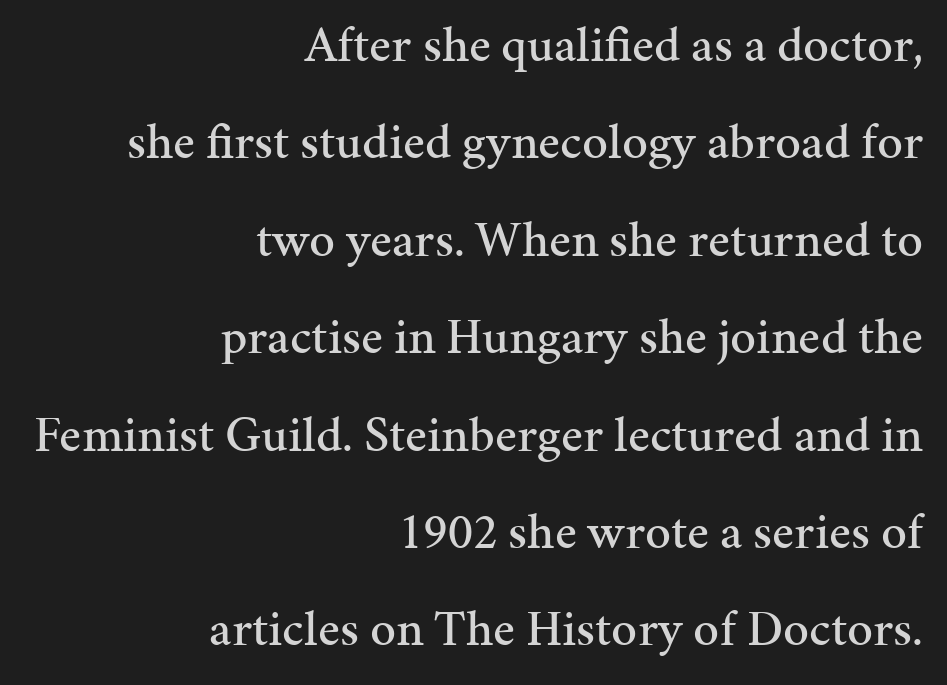
{"serif": "yes", "italic": "no", "width": "normal", "stroke_contrast": "medium", "x_height": "medium", "monospaced": "no", "underline": "no", "align": "right", "line_spacing": "loose", "line_spacing_ratio": 1.91, "letter_spacing": "normal", "letter_spacing_em": 0.0, "glyph_px": 51}
